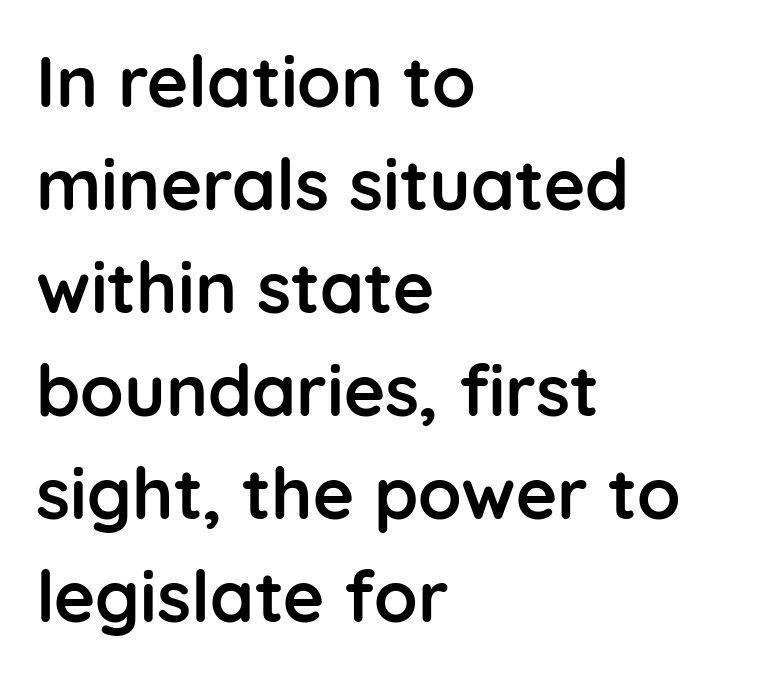
A typesetter would mark this as roman, not italic. Each letter keeps its own natural width here, so spacing adapts to shape. A normal amount of white space separates one row of letters from the next. This rendering uses left alignment, leaving the right contour irregular. The area under the type is left untouched. In terms of weight, the rendering is a true, heavy bold.
